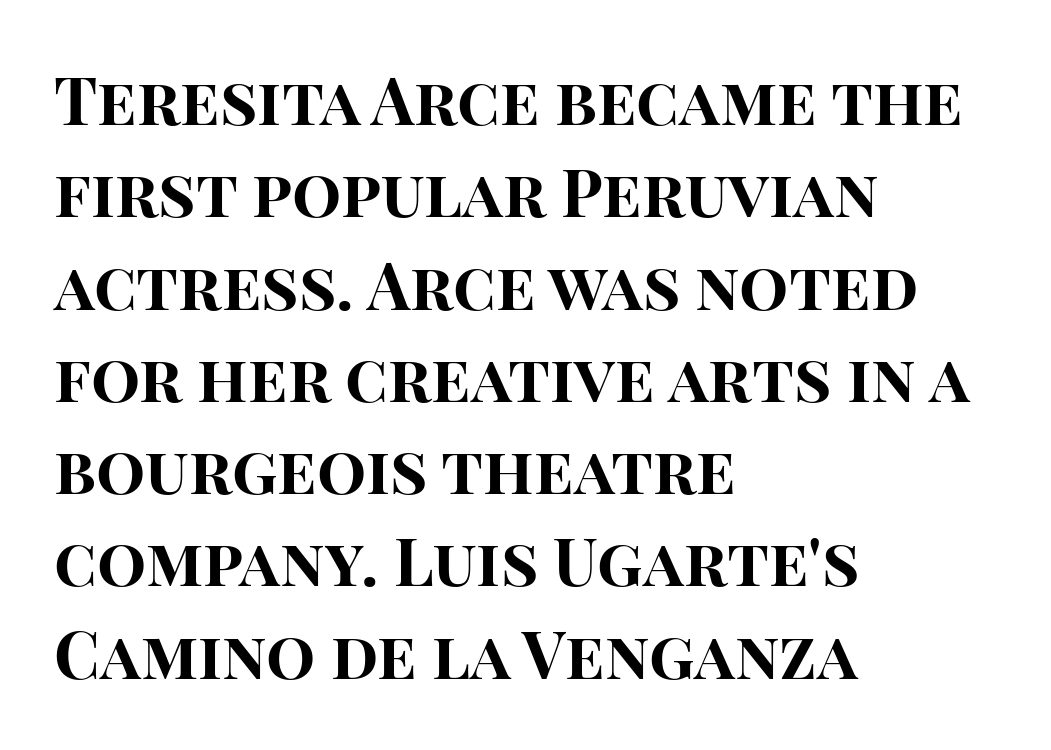
Q: Is the text bold? A: Yes.
Q: Is the text italic (slanted)? A: No, it is upright.
Q: Is the typeface a serif or a sans-serif typeface? A: Sans-serif.
Q: Is the text underlined? A: No.
Q: How is the paragraph aligned? A: Left-aligned.
Q: Is the spacing between letters normal or unusually wide? A: Normal.
Q: Is the spacing between lines tight, normal or loose? A: Normal.
Q: Width (condensed, normal, or wide)? A: Normal.
Q: Stroke contrast? A: High.
Q: x-height? A: Large.
Q: Monospaced? A: No.
